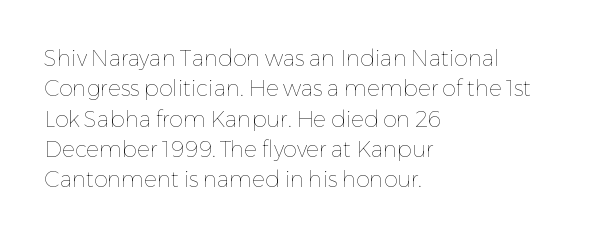
{"italic": "no", "bold": "no", "underline": "no", "align": "left", "line_spacing": "normal", "line_spacing_ratio": 1.38, "letter_spacing": "normal", "letter_spacing_em": 0.0, "glyph_px": 22}
